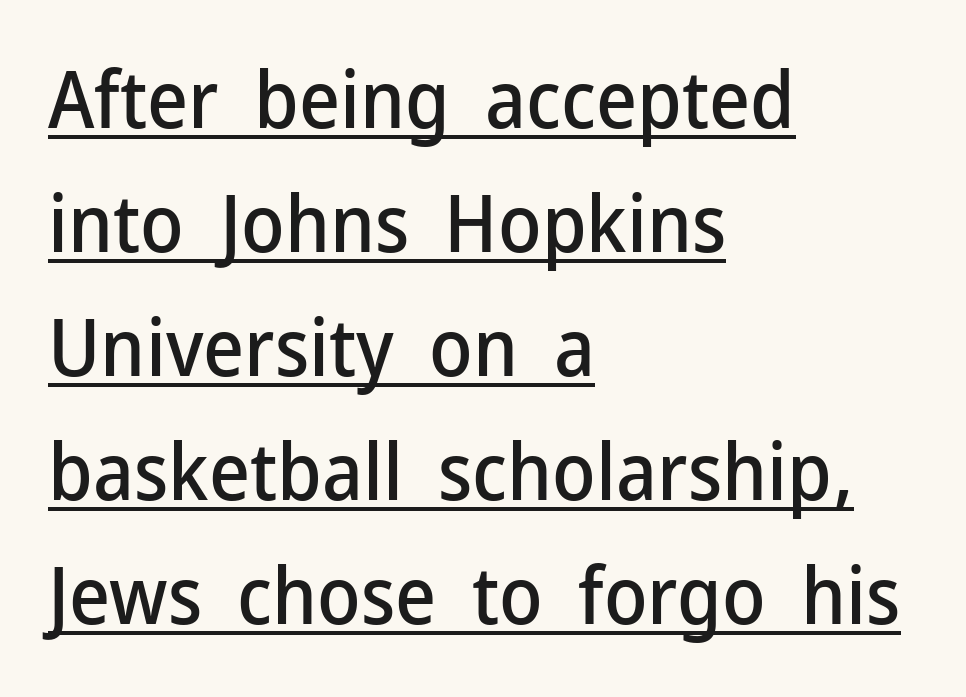
{"serif": "no", "italic": "no", "width": "normal", "stroke_contrast": "low", "x_height": "medium", "monospaced": "no", "underline": "yes", "align": "left", "line_spacing": "normal", "line_spacing_ratio": 1.57, "letter_spacing": "normal", "letter_spacing_em": 0.0, "glyph_px": 79}
